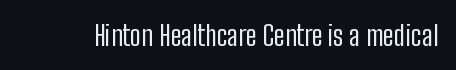
The image shows 28 px regular-weight, condensed sans-serif type, upright; set normal letter spacing, not underlined; low stroke contrast and a medium x-height.
